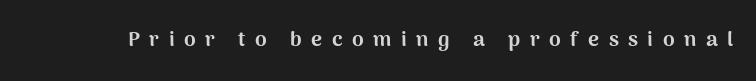
The image shows 21 px bold type, upright; set unusually wide letter spacing (+0.45 em), not underlined.
